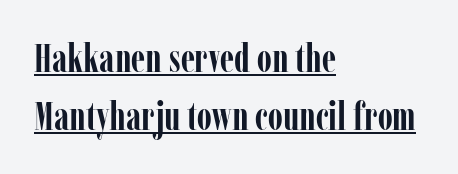
Q: Is the text bold? A: Yes.
Q: Is the text italic (slanted)? A: No, it is upright.
Q: Is the typeface a serif or a sans-serif typeface? A: Serif.
Q: Is the text underlined? A: Yes.
Q: How is the paragraph aligned? A: Left-aligned.
Q: Is the spacing between letters normal or unusually wide? A: Normal.
Q: Is the spacing between lines tight, normal or loose? A: Normal.
Q: Width (condensed, normal, or wide)? A: Condensed.
Q: Stroke contrast? A: Low.
Q: x-height? A: Medium.
Q: Monospaced? A: No.
